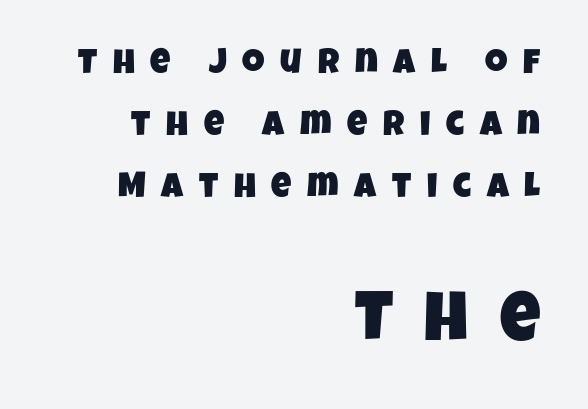
The image shows 70 px condensed sans-serif type; set right-aligned, line spacing 1.77x, unusually wide letter spacing (+0.45 em), not underlined; the second (bottom) block is 2.0x larger; low stroke contrast and a large x-height.
